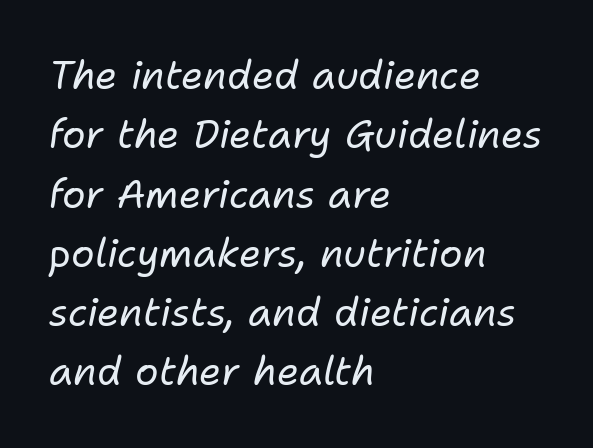
The line-height multiplier appears to be the usual default. Tracking value appears to be zero — textbook default spacing. Every character sits at an angle, as italics do. Horizontally, the lines are justified to the leading edge only.
